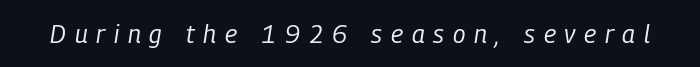
Q: Is the text bold? A: No.
Q: Is the text italic (slanted)? A: Yes, it leans right by about 9 degrees.
Q: Is the text underlined? A: No.
Q: Is the spacing between letters normal or unusually wide? A: Unusually wide.
